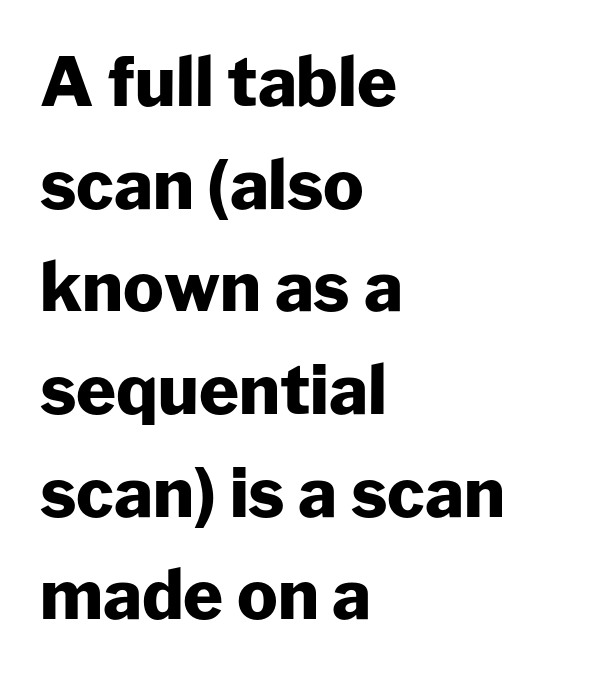
{"serif": "no", "italic": "no", "bold": "yes", "weight": "heavy", "width": "normal", "stroke_contrast": "low", "x_height": "medium", "monospaced": "no", "underline": "no", "align": "left", "line_spacing": "normal", "line_spacing_ratio": 1.51, "letter_spacing": "normal", "letter_spacing_em": 0.0, "glyph_px": 68}
